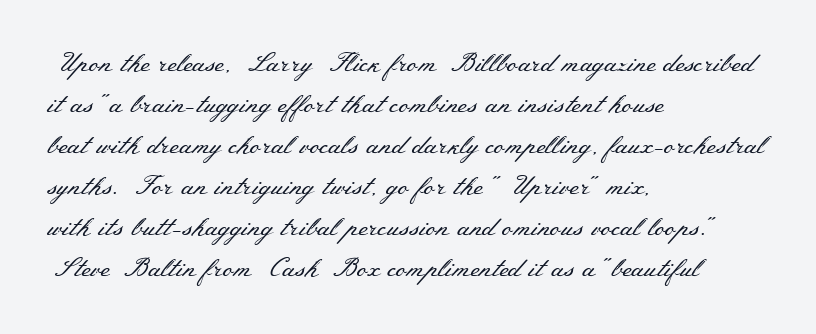
Q: Is the text bold? A: No.
Q: Is the text italic (slanted)? A: Yes.
Q: Is the text underlined? A: No.
Q: How is the paragraph aligned? A: Left-aligned.
Q: Is the spacing between letters normal or unusually wide? A: Normal.
Q: Is the spacing between lines tight, normal or loose? A: Normal.
